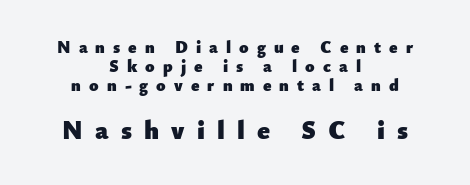
{"italic": "no", "bold": "yes", "underline": "no", "align": "center", "line_spacing": "tight", "line_spacing_ratio": 1.13, "letter_spacing": "wide", "letter_spacing_em": 0.47, "larger_block": "second", "size_ratio": 1.53, "glyph_px": 26}
